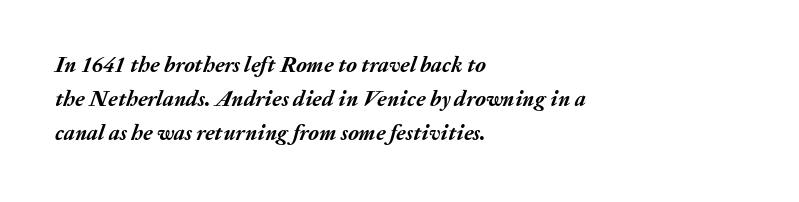
Q: Is the text bold? A: Yes.
Q: Is the text italic (slanted)? A: Yes, it leans right by about 20 degrees.
Q: Is the text underlined? A: No.
Q: How is the paragraph aligned? A: Left-aligned.
Q: Is the spacing between letters normal or unusually wide? A: Normal.
Q: Is the spacing between lines tight, normal or loose? A: Normal.
